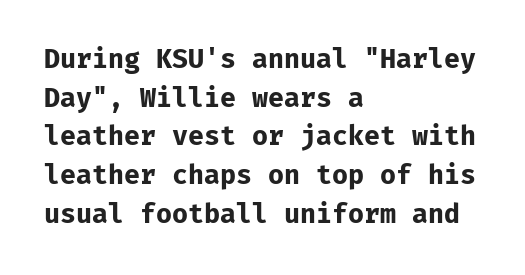
Leading: standard. Glyph-to-glyph distance matches everyday printed text. The face used here has the dense, thick strokes of a bold. These lines stack with their left ends in a neat column.
